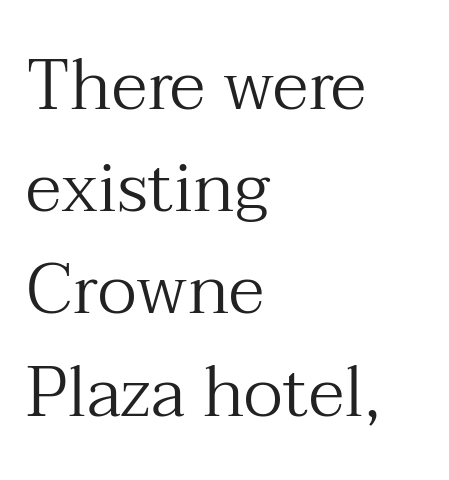
Q: Is the text bold? A: No.
Q: Is the text italic (slanted)? A: No, it is upright.
Q: Is the typeface a serif or a sans-serif typeface? A: Serif.
Q: Is the text underlined? A: No.
Q: How is the paragraph aligned? A: Left-aligned.
Q: Is the spacing between letters normal or unusually wide? A: Normal.
Q: Is the spacing between lines tight, normal or loose? A: Normal.
Q: Width (condensed, normal, or wide)? A: Normal.
Q: Stroke contrast? A: Medium.
Q: x-height? A: Medium.
Q: Monospaced? A: No.
